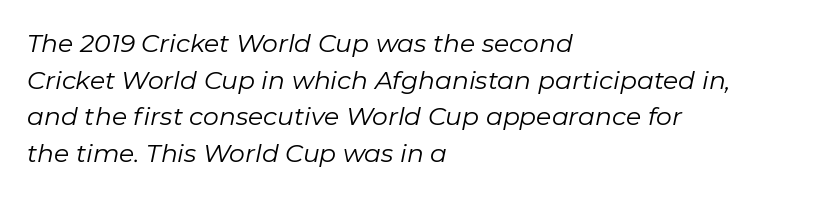
The image shows 25 px text type, italic (leaning right); set left-aligned, normal line spacing (1.47x), normal letter spacing, not underlined.
